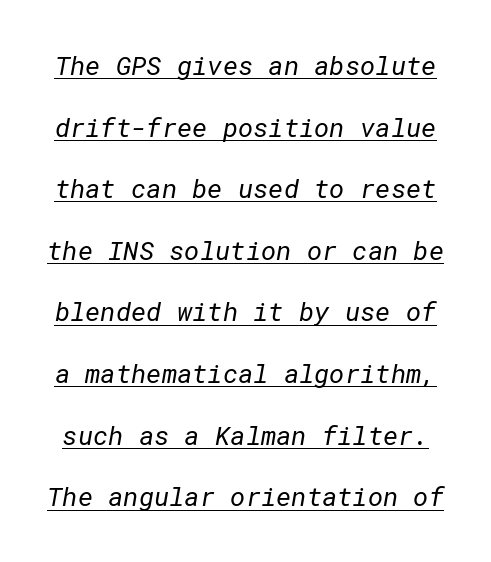
The image shows 26 px text type; set loose line spacing (2.37x), normal letter spacing, underlined.
